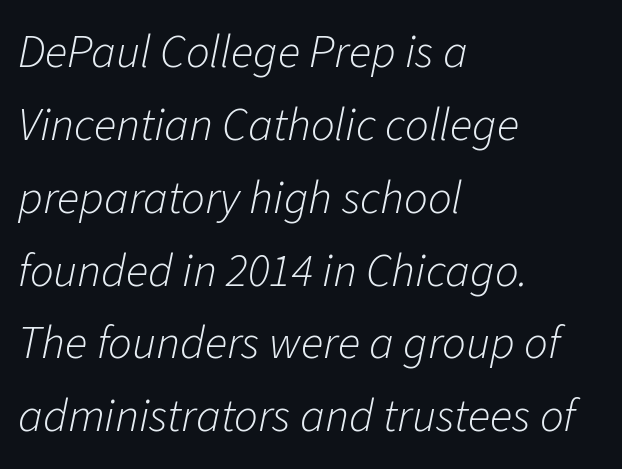
{"italic": "yes", "lean": "right", "slant_degrees": 11, "bold": "no", "weight": "light", "width": "normal", "stroke_contrast": "low", "x_height": "medium", "monospaced": "no", "underline": "no", "align": "left", "line_spacing": "normal", "line_spacing_ratio": 1.55, "letter_spacing": "normal", "letter_spacing_em": 0.0, "glyph_px": 47}
